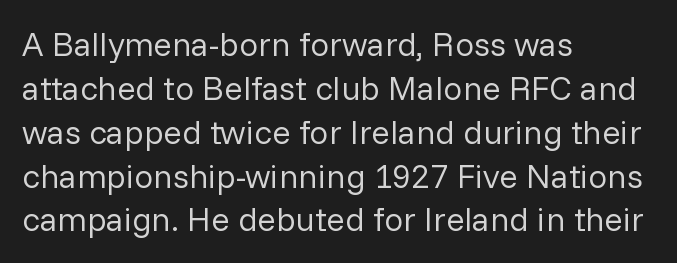
This rendering employs a face without finishing strokes, i.e., a sans-serif. Characters remain perfectly vertical along every line. Notice how the passage keeps a crisp vertical edge on the left only. Varying glyph widths throughout — classic text-font behaviour.
